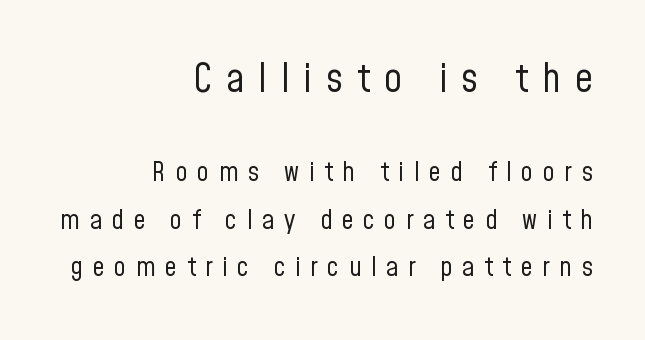
The image shows 40 px regular-weight, condensed sans-serif type, upright; set right-aligned, line spacing 1.76x, unusually wide letter spacing (+0.35 em), not underlined; the first (top) block is 1.48x larger; low stroke contrast and a medium x-height.
